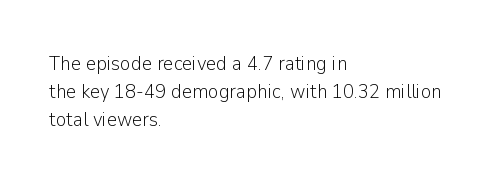
The image shows 20 px text type, upright; set left-aligned, normal line spacing (1.4x), normal letter spacing, not underlined.
